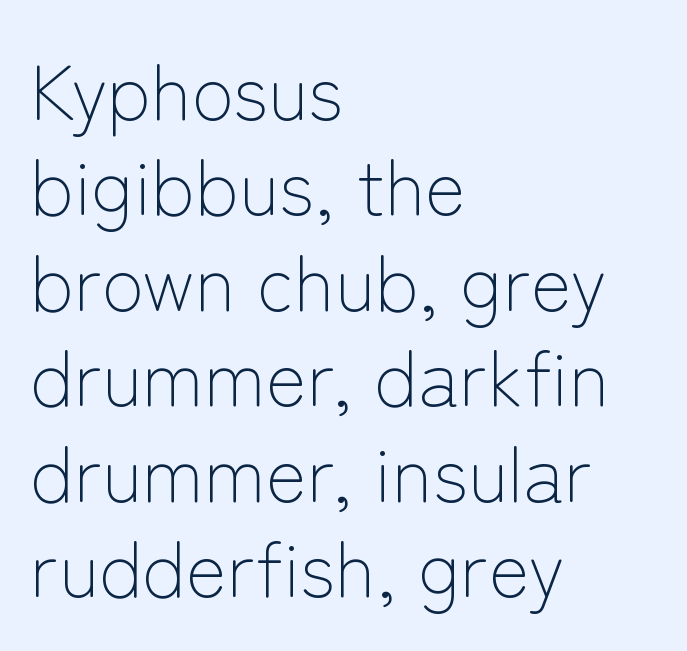
{"serif": "no", "italic": "no", "bold": "no", "weight": "light", "width": "normal", "stroke_contrast": "low", "x_height": "medium", "monospaced": "no", "underline": "no", "align": "left", "line_spacing_ratio": 1.24, "letter_spacing": "normal", "letter_spacing_em": 0.0, "glyph_px": 77}
